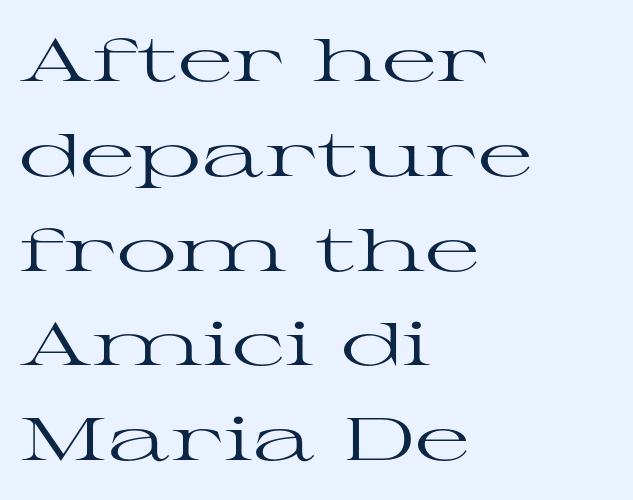
The image shows 60 px regular-weight, wide serif type, upright; set left-aligned, normal line spacing (1.58x), normal letter spacing, not underlined; high stroke contrast and a medium x-height.
